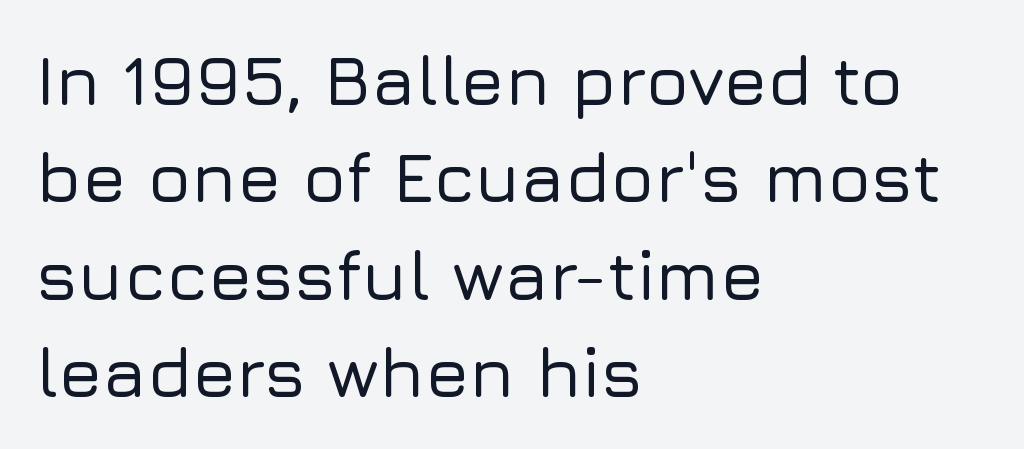
Q: Is the text italic (slanted)? A: No, it is upright.
Q: Is the typeface a serif or a sans-serif typeface? A: Sans-serif.
Q: Is the text underlined? A: No.
Q: How is the paragraph aligned? A: Left-aligned.
Q: Is the spacing between letters normal or unusually wide? A: Normal.
Q: Is the spacing between lines tight, normal or loose? A: Normal.
Q: Width (condensed, normal, or wide)? A: Normal.
Q: Stroke contrast? A: Low.
Q: x-height? A: Medium.
Q: Monospaced? A: No.
